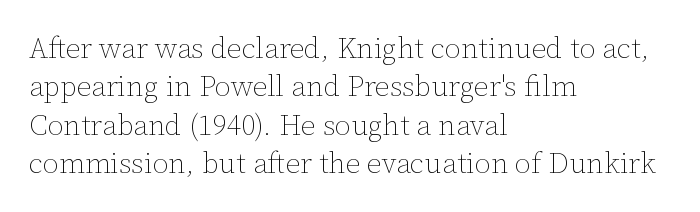
Q: Is the text bold? A: No.
Q: Is the text italic (slanted)? A: No, it is upright.
Q: Is the text underlined? A: No.
Q: How is the paragraph aligned? A: Left-aligned.
Q: Is the spacing between letters normal or unusually wide? A: Normal.
Q: Is the spacing between lines tight, normal or loose? A: Normal.
Q: Width (condensed, normal, or wide)? A: Normal.
Q: Stroke contrast? A: Low.
Q: x-height? A: Medium.
Q: Monospaced? A: No.
